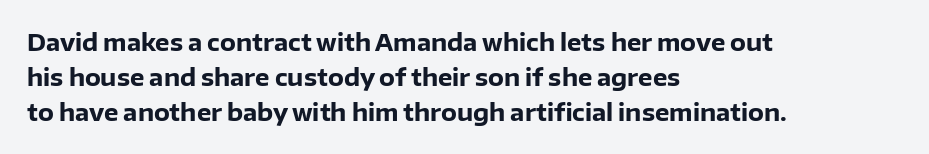
A normal amount of white space separates one row of letters from the next. The lines in this sample share a left origin and differ only in where they stop. Characters follow at the spacing the type designer built in. In terms of weight, the rendering is a true, heavy bold.
